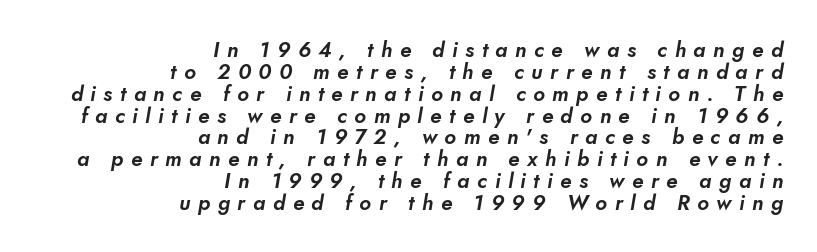
The image shows 21 px text type; set right-aligned, tight line spacing (1.04x), unusually wide letter spacing (+0.36 em), not underlined.
